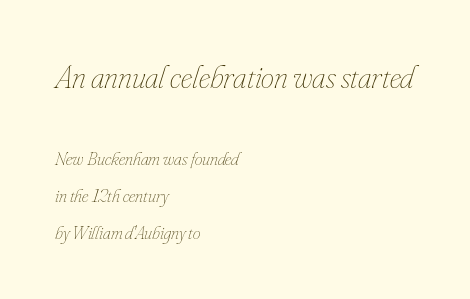
Q: Is the text bold? A: No.
Q: Is the text italic (slanted)? A: Yes, it leans right by about 16 degrees.
Q: Is the text underlined? A: No.
Q: How is the paragraph aligned? A: Left-aligned.
Q: Is the spacing between letters normal or unusually wide? A: Normal.
Q: Is the spacing between lines tight, normal or loose? A: Loose.
Q: Which block of text is set in a larger size, the first (top) or the second (bottom)? A: The first (top) one.
Q: Width (condensed, normal, or wide)? A: Condensed.
Q: Stroke contrast? A: Low.
Q: x-height? A: Small.
Q: Monospaced? A: No.
